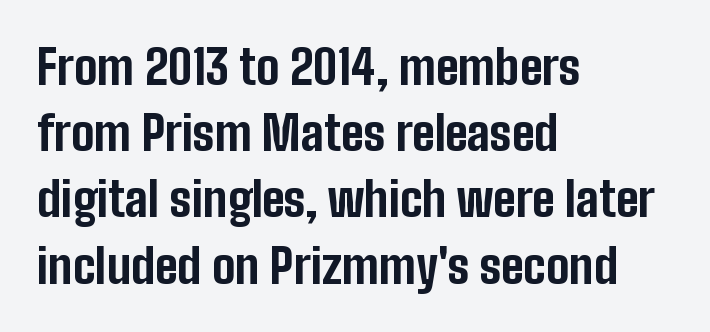
In terms of leading, this rendering sits right in the middle. These lines are composed in type without serifs. Alignment: flush left. Glyph-to-glyph distance matches everyday printed text. Each glyph is drawn with heavy, bold strokes. The face used here is proportionally spaced, like ordinary book or web type.
